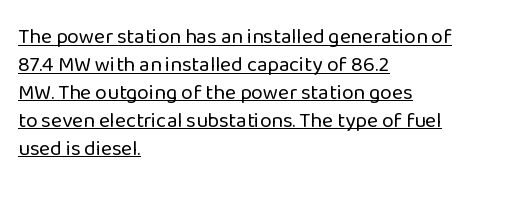
The image shows 21 px text type, upright; set left-aligned, normal line spacing (1.33x), normal letter spacing, underlined.
